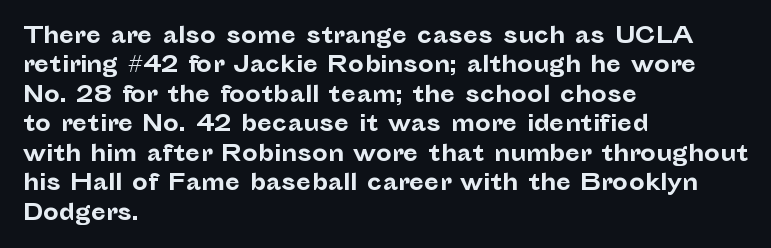
Q: Is the text bold? A: Yes.
Q: Is the text italic (slanted)? A: No, it is upright.
Q: Is the text underlined? A: No.
Q: How is the paragraph aligned? A: Left-aligned.
Q: Is the spacing between letters normal or unusually wide? A: Normal.
Q: Is the spacing between lines tight, normal or loose? A: Normal.
